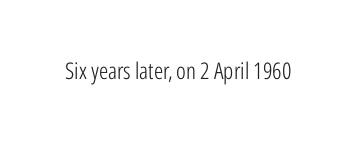
Q: Is the text bold? A: No.
Q: Is the text italic (slanted)? A: No, it is upright.
Q: Is the text underlined? A: No.
Q: Is the spacing between letters normal or unusually wide? A: Normal.
